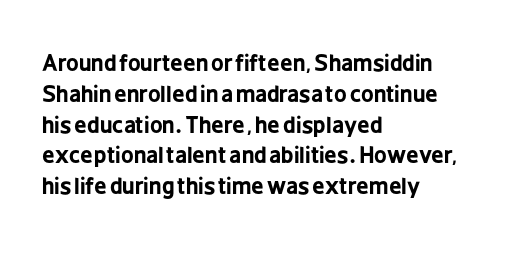
Q: Is the text bold? A: Yes.
Q: Is the text italic (slanted)? A: No, it is upright.
Q: Is the text underlined? A: No.
Q: How is the paragraph aligned? A: Left-aligned.
Q: Is the spacing between letters normal or unusually wide? A: Normal.
Q: Is the spacing between lines tight, normal or loose? A: Normal.
